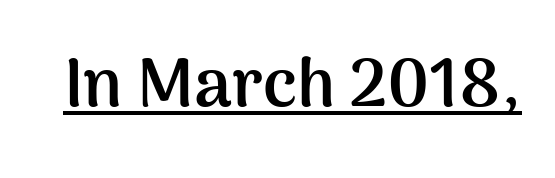
The image shows 67 px semibold sans-serif type, upright; set normal letter spacing, underlined; medium stroke contrast and a medium x-height.
